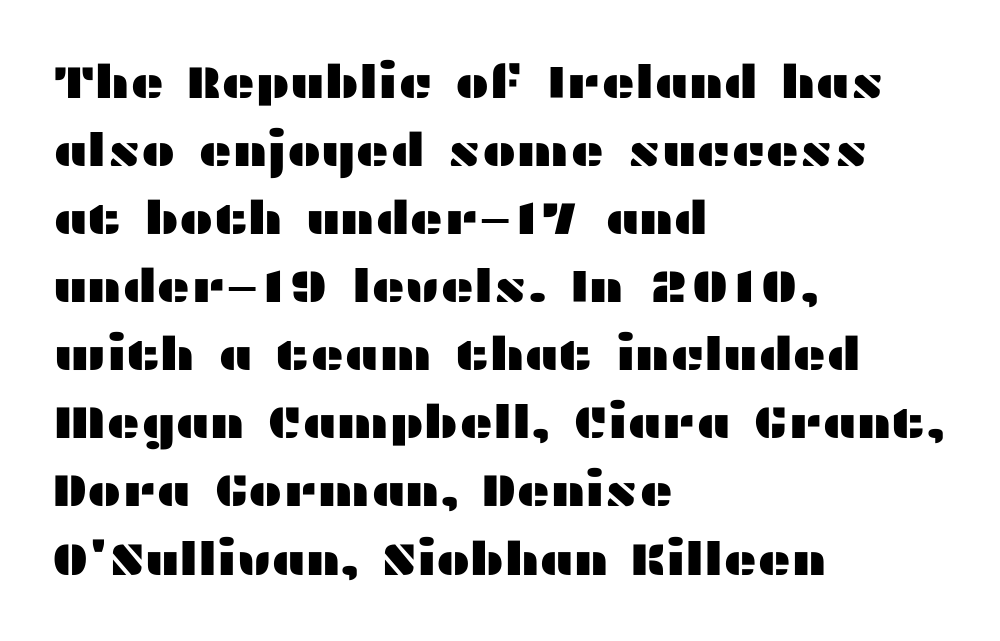
Q: Is the text italic (slanted)? A: No, it is upright.
Q: Is the typeface a serif or a sans-serif typeface? A: Sans-serif.
Q: Is the text underlined? A: No.
Q: How is the paragraph aligned? A: Left-aligned.
Q: Is the spacing between letters normal or unusually wide? A: Normal.
Q: Is the spacing between lines tight, normal or loose? A: Normal.
Q: Width (condensed, normal, or wide)? A: Wide.
Q: Stroke contrast? A: Medium.
Q: x-height? A: Medium.
Q: Monospaced? A: No.
